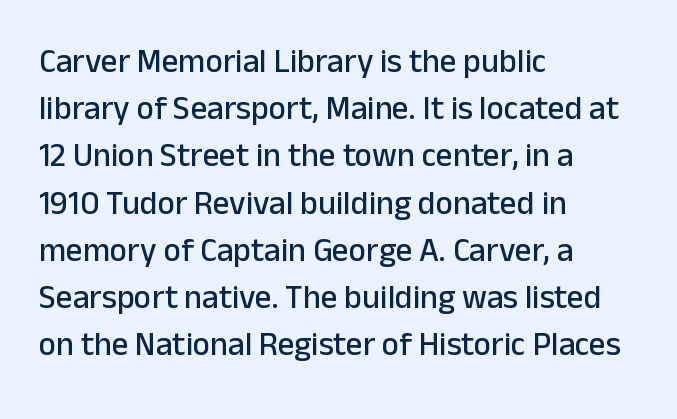
{"serif": "no", "italic": "no", "width": "normal", "stroke_contrast": "low", "x_height": "medium", "monospaced": "no", "underline": "no", "align": "left", "line_spacing": "normal", "line_spacing_ratio": 1.43, "letter_spacing": "normal", "letter_spacing_em": 0.0, "glyph_px": 33}
